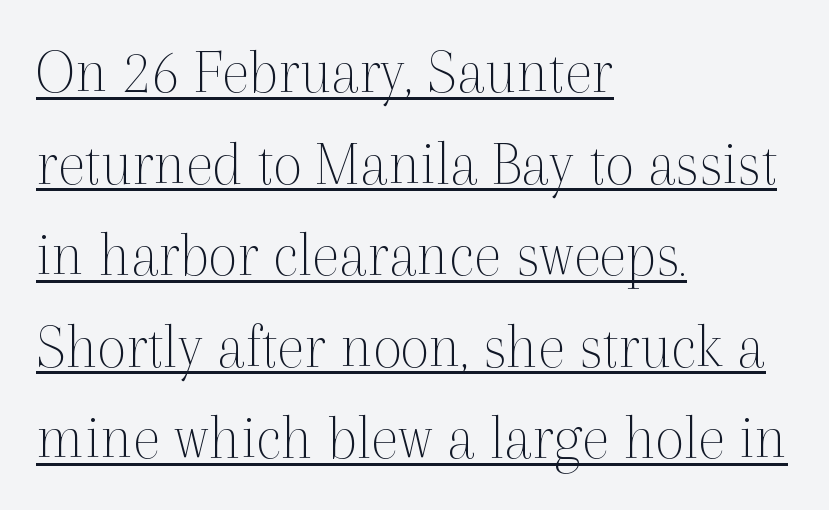
The image shows 64 px thin serif type, upright; set left-aligned, normal line spacing (1.43x), normal letter spacing, underlined; a medium x-height.
